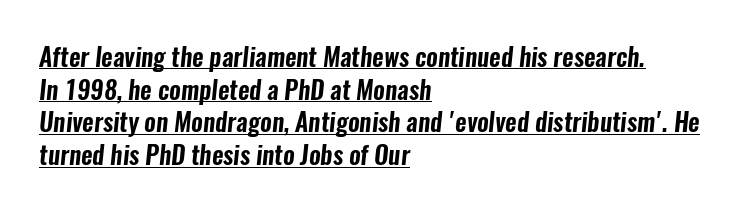
{"underline": "yes", "align": "left", "line_spacing": "normal", "line_spacing_ratio": 1.31, "letter_spacing": "normal", "letter_spacing_em": 0.0, "glyph_px": 25}
